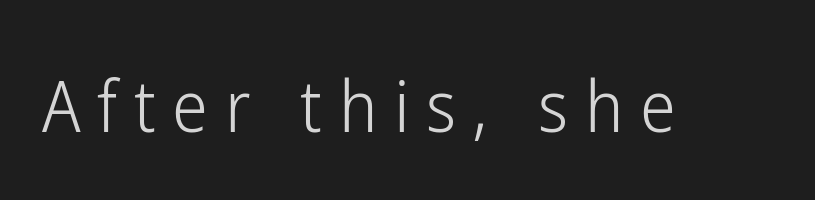
Q: Is the text bold? A: No.
Q: Is the text italic (slanted)? A: No, it is upright.
Q: Is the typeface a serif or a sans-serif typeface? A: Sans-serif.
Q: Is the text underlined? A: No.
Q: Is the spacing between letters normal or unusually wide? A: Unusually wide.
Q: Width (condensed, normal, or wide)? A: Condensed.
Q: Stroke contrast? A: Low.
Q: x-height? A: Medium.
Q: Monospaced? A: No.
